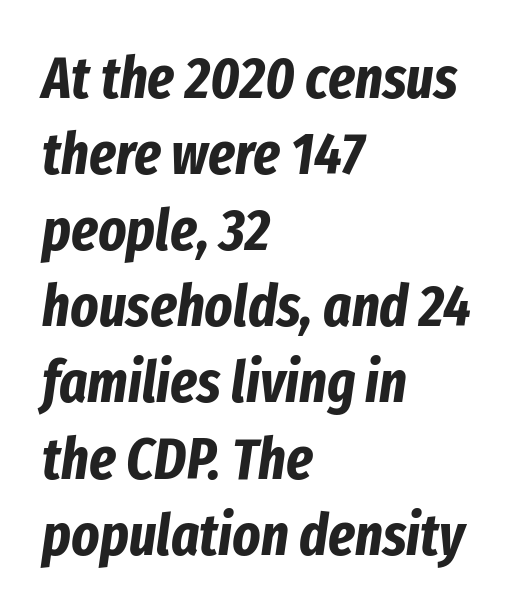
{"italic": "yes", "lean": "right", "slant_degrees": 8, "bold": "yes", "weight": "bold", "width": "condensed", "stroke_contrast": "low", "x_height": "medium", "monospaced": "no", "underline": "no", "align": "left", "line_spacing": "normal", "line_spacing_ratio": 1.29, "letter_spacing": "normal", "letter_spacing_em": 0.0, "glyph_px": 59}
